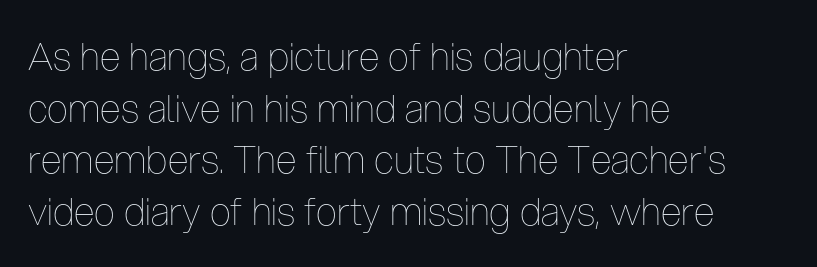
The image shows 38 px thin, condensed type, upright; set left-aligned, normal line spacing (1.36x), normal letter spacing, not underlined; low stroke contrast and a medium x-height.
